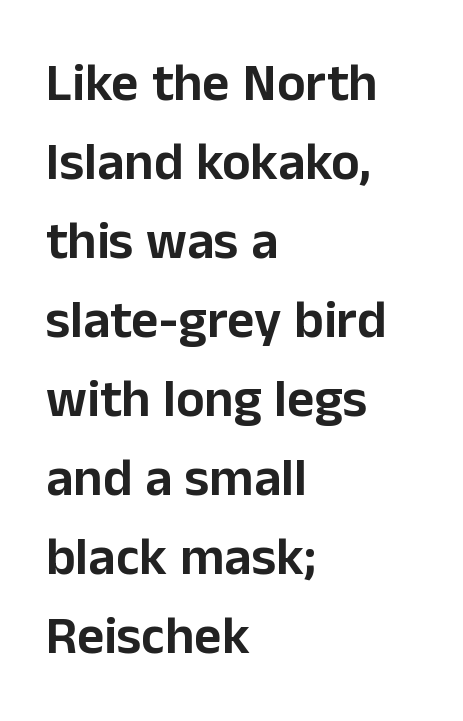
The image shows 53 px sans-serif type, upright; set left-aligned, normal line spacing (1.49x), normal letter spacing, not underlined; low stroke contrast and a medium x-height.
